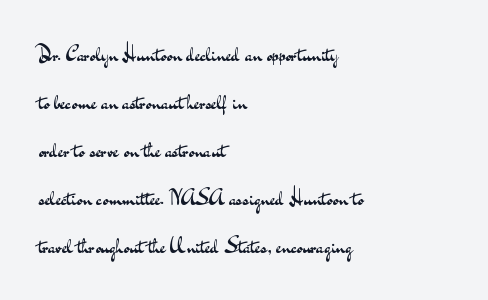
{"bold": "no", "underline": "no", "align": "left", "line_spacing": "loose", "line_spacing_ratio": 2.28, "letter_spacing": "normal", "letter_spacing_em": 0.0, "glyph_px": 21}
